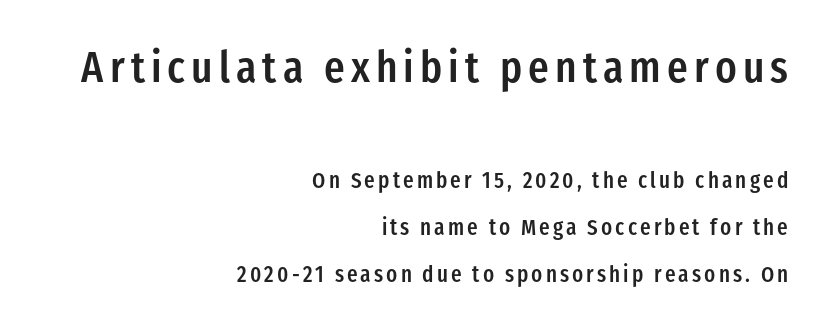
The image shows 43 px semibold, condensed sans-serif type, upright; set right-aligned, loose line spacing (2.13x), not underlined; the first (top) block is 1.95x larger; low stroke contrast and a medium x-height.
